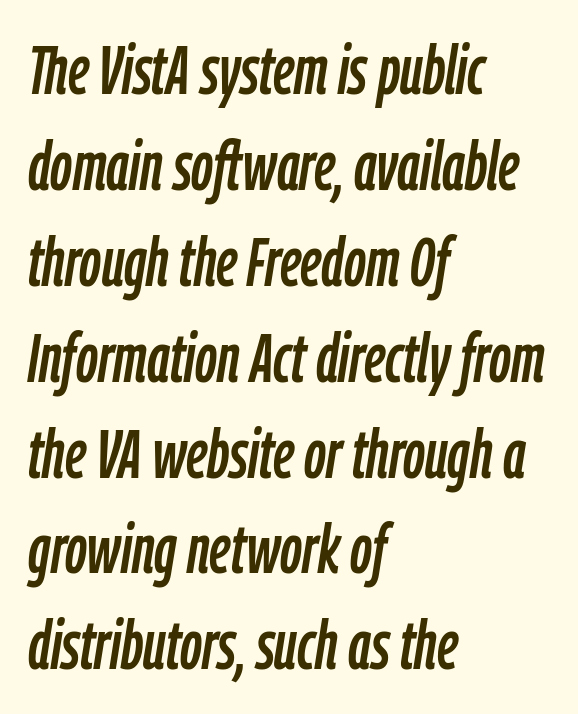
The image shows 68 px condensed type, italic (leaning right); set left-aligned, normal line spacing (1.41x), normal letter spacing, not underlined; low stroke contrast and a medium x-height.
